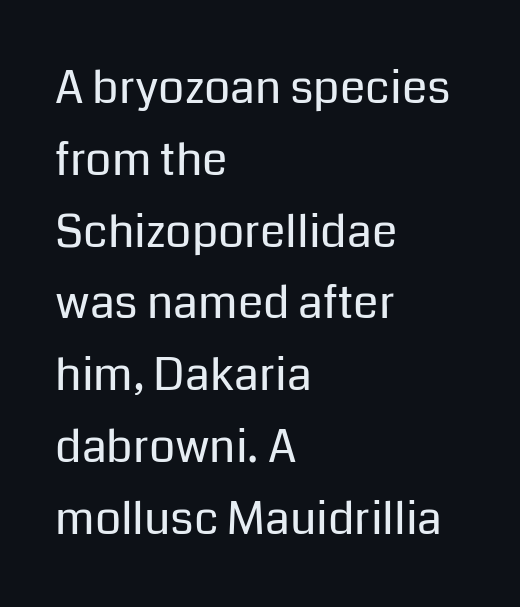
The image shows 46 px regular-weight sans-serif type, upright; set left-aligned, normal line spacing (1.56x), normal letter spacing, not underlined; low stroke contrast and a medium x-height.
